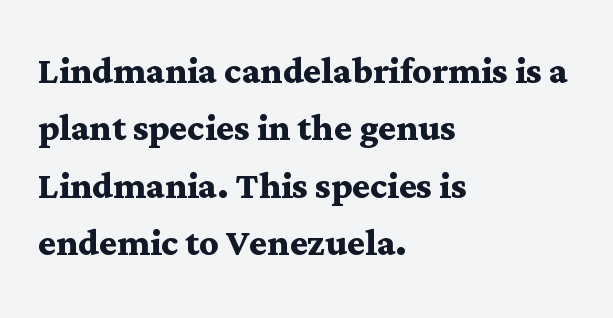
The image shows 47 px semibold, wide serif type, upright; set left-aligned, line spacing 1.22x, normal letter spacing, not underlined; medium stroke contrast and a medium x-height.
